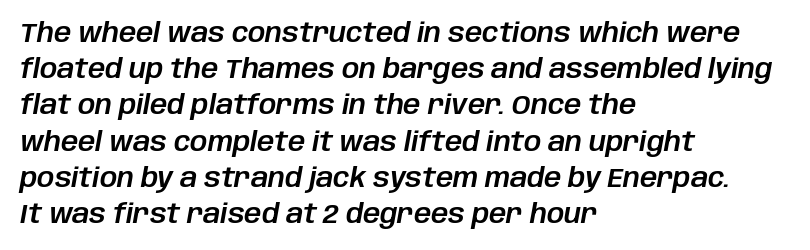
An italicized treatment has been applied to the whole sample. If you drew a ruler down the left edge, every line would touch it. Beneath every word, the page is bare. In terms of leading, this rendering sits right in the middle.
